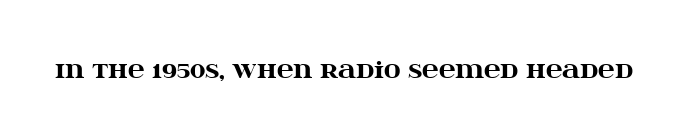
Q: Is the text bold? A: Yes.
Q: Is the text italic (slanted)? A: No, it is upright.
Q: Is the text underlined? A: No.
Q: Is the spacing between letters normal or unusually wide? A: Normal.
